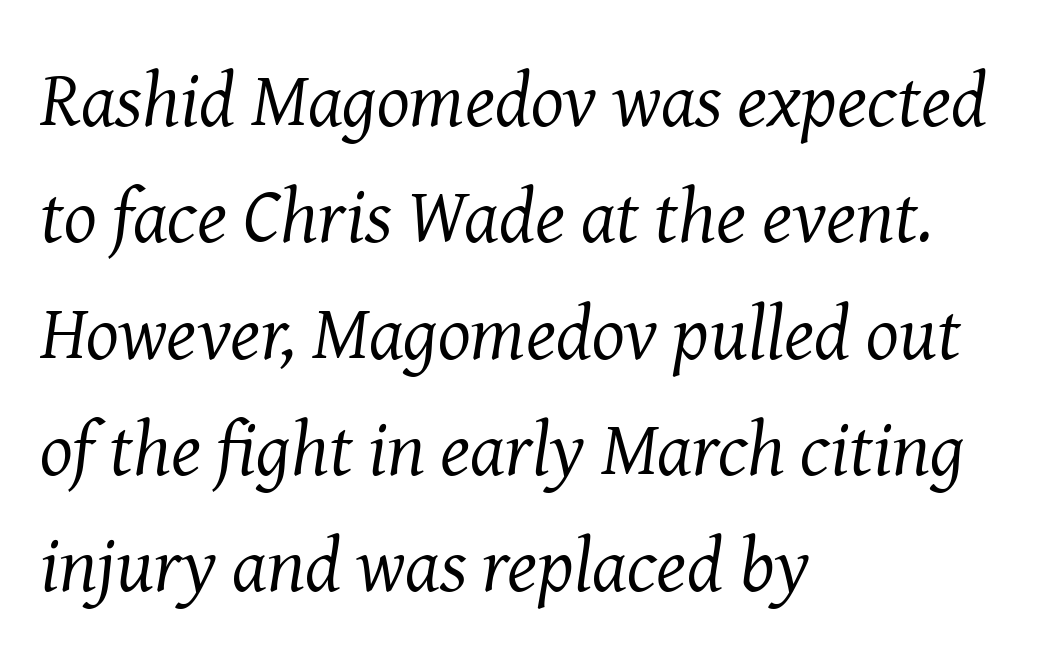
Q: Is the text bold? A: No.
Q: Is the text italic (slanted)? A: Yes, it leans right by about 8 degrees.
Q: Is the typeface a serif or a sans-serif typeface? A: Serif.
Q: Is the text underlined? A: No.
Q: How is the paragraph aligned? A: Left-aligned.
Q: Is the spacing between letters normal or unusually wide? A: Normal.
Q: Is the spacing between lines tight, normal or loose? A: Normal.
Q: Width (condensed, normal, or wide)? A: Normal.
Q: Stroke contrast? A: Medium.
Q: x-height? A: Medium.
Q: Monospaced? A: No.
